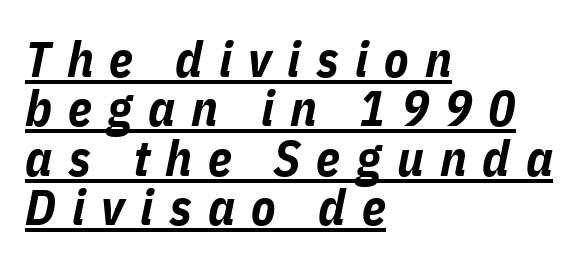
Q: Is the text bold? A: Yes.
Q: Is the text italic (slanted)? A: Yes, it leans right by about 11 degrees.
Q: Is the text underlined? A: Yes.
Q: How is the paragraph aligned? A: Left-aligned.
Q: Is the spacing between letters normal or unusually wide? A: Unusually wide.
Q: Is the spacing between lines tight, normal or loose? A: Tight.
Q: Width (condensed, normal, or wide)? A: Condensed.
Q: Stroke contrast? A: Low.
Q: x-height? A: Medium.
Q: Monospaced? A: No.
